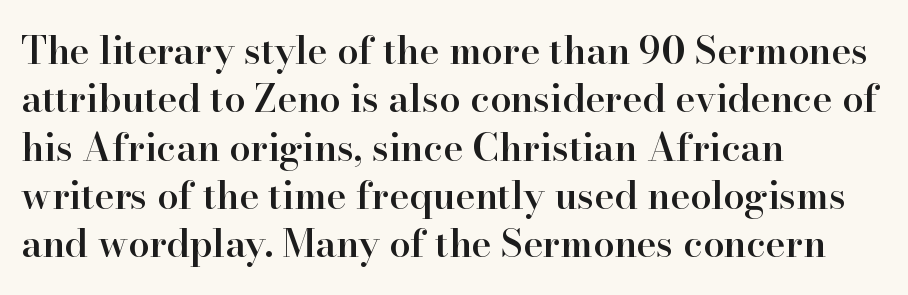
Looks like regular typesetting: each glyph gets only the width it needs. Classification — serif. These lines sit exactly where default settings would place them. Glance below the letters and you will spot only blank space.
